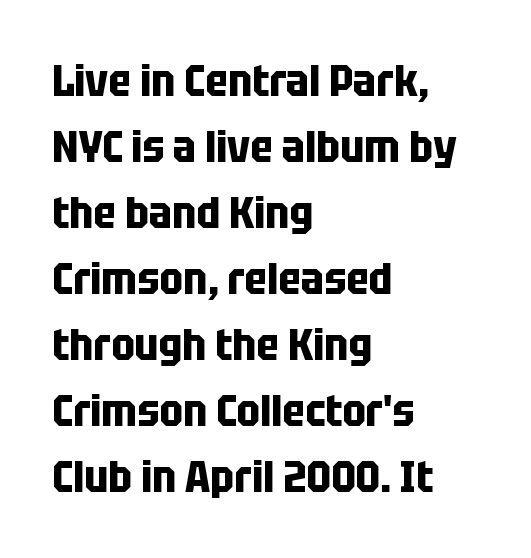
Varying glyph widths throughout — classic text-font behaviour. Nope, not italic — everything's standing straight. A bare baseline throughout the passage. Check where the strokes stop: nothing finishes them off — pure sans.
